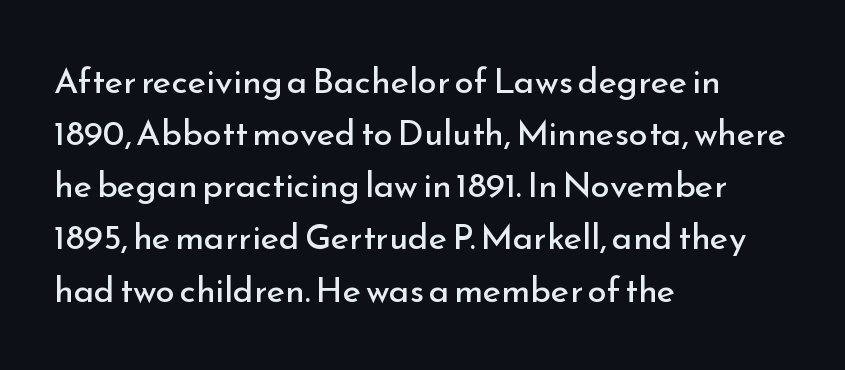
Nobody drew a line under any word here. A quiet, ordinary-to-light weight characterises the typeface. These lines are rendered in a variable-pitch font. You can tell from the bare stems that sans-serif type was used. The gaps between neighbouring characters are ordinary and unremarkable.
